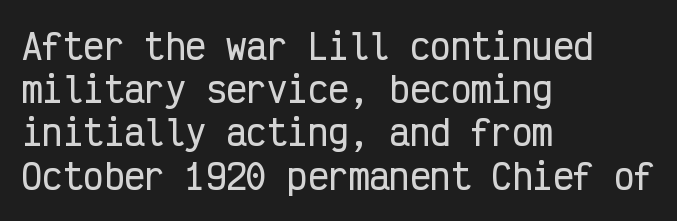
Q: Is the text italic (slanted)? A: No, it is upright.
Q: Is the typeface a serif or a sans-serif typeface? A: Sans-serif.
Q: Is the text underlined? A: No.
Q: How is the paragraph aligned? A: Left-aligned.
Q: Is the spacing between letters normal or unusually wide? A: Normal.
Q: Is the spacing between lines tight, normal or loose? A: Normal.
Q: Width (condensed, normal, or wide)? A: Condensed.
Q: Stroke contrast? A: Low.
Q: x-height? A: Medium.
Q: Monospaced? A: Yes.
